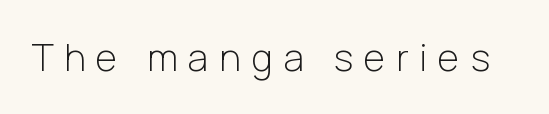
Q: Is the text bold? A: No.
Q: Is the text italic (slanted)? A: No, it is upright.
Q: Is the typeface a serif or a sans-serif typeface? A: Sans-serif.
Q: Is the text underlined? A: No.
Q: Is the spacing between letters normal or unusually wide? A: Unusually wide.
Q: Width (condensed, normal, or wide)? A: Normal.
Q: Stroke contrast? A: Low.
Q: x-height? A: Medium.
Q: Monospaced? A: No.
